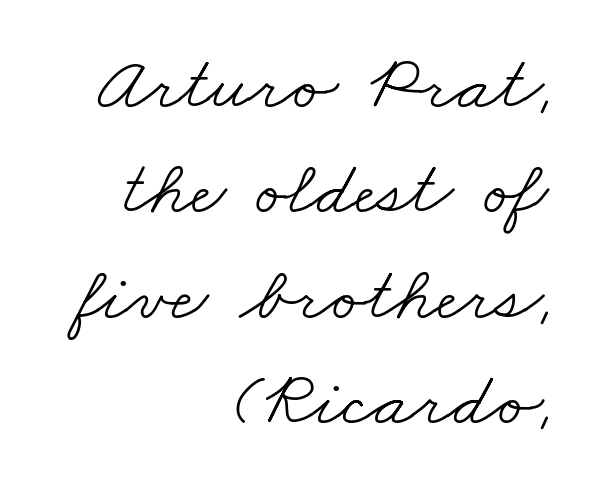
{"serif": "yes", "bold": "no", "weight": "light", "width": "wide", "stroke_contrast": "low", "x_height": "small", "monospaced": "no", "underline": "no", "align": "right", "line_spacing": "normal", "line_spacing_ratio": 1.37, "letter_spacing": "normal", "letter_spacing_em": 0.0, "glyph_px": 77}
